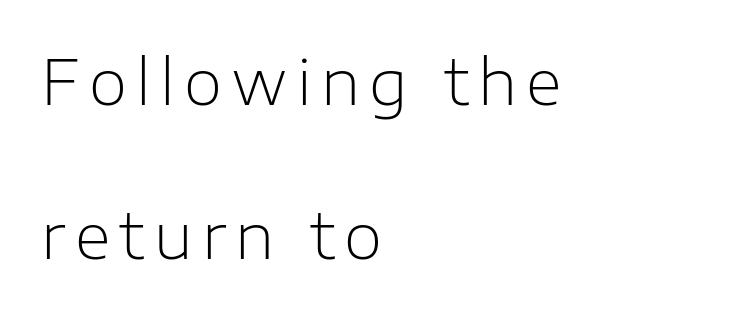
The face used here is proportionally spaced, like ordinary book or web type. Layout note: lines flush left. Quick note: interline space is abundant. Think standard paragraph weight, or any step lighter than that. Unlike italic type, these characters show no tilt at all.
